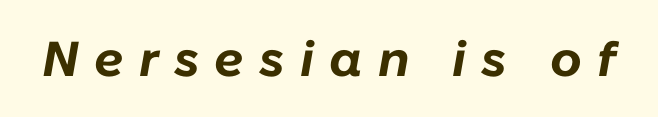
Q: Is the text bold? A: Yes.
Q: Is the text italic (slanted)? A: Yes, it leans right by about 10 degrees.
Q: Is the text underlined? A: No.
Q: Is the spacing between letters normal or unusually wide? A: Unusually wide.
Q: Width (condensed, normal, or wide)? A: Normal.
Q: Stroke contrast? A: Low.
Q: x-height? A: Medium.
Q: Monospaced? A: No.
